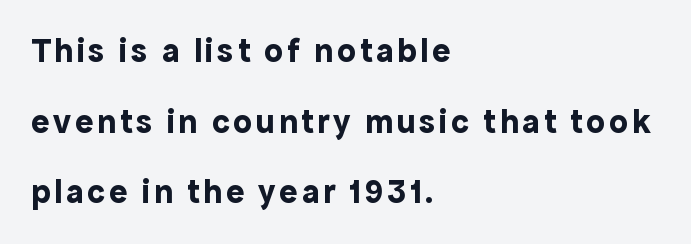
This sample trades compactness for vertical openness between lines. Every stem runs plumb, perpendicular to the baseline. Visually the block forms a straight wall on the left and a jagged coastline on the right. Character widths vary here, with narrow letters taking less room than wide ones. Underline: absent. Bold? Absolutely — the strokes are thick and heavy.
